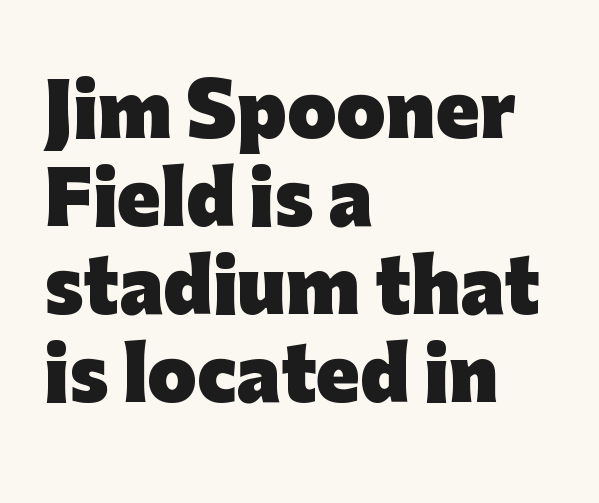
Rendered with straight, roman letterforms. One-word summary of the alignment: left. Inter-character spacing is left at the font's built-in metrics. Chunky letters — that's bold for sure. The space beneath each line is pristine and unruled.
